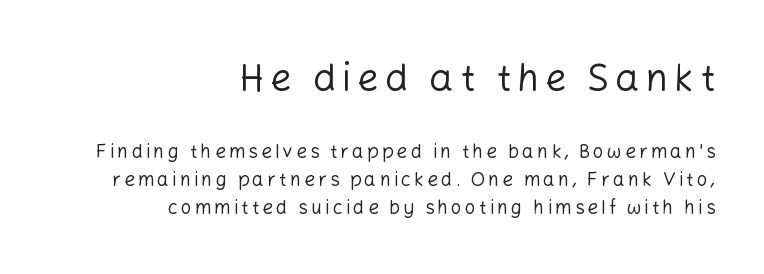
{"serif": "no", "italic": "no", "bold": "no", "weight": "regular", "width": "normal", "stroke_contrast": "low", "x_height": "medium", "monospaced": "no", "underline": "no", "align": "right", "line_spacing": "normal", "line_spacing_ratio": 1.48, "larger_block": "first", "size_ratio": 2.0, "glyph_px": 38}
